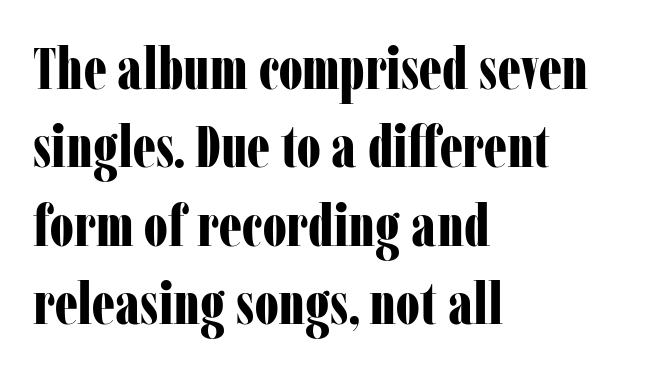
Q: Is the text bold? A: Yes.
Q: Is the text italic (slanted)? A: No, it is upright.
Q: Is the typeface a serif or a sans-serif typeface? A: Serif.
Q: Is the text underlined? A: No.
Q: How is the paragraph aligned? A: Left-aligned.
Q: Is the spacing between letters normal or unusually wide? A: Normal.
Q: Is the spacing between lines tight, normal or loose? A: Normal.
Q: Width (condensed, normal, or wide)? A: Condensed.
Q: Stroke contrast? A: Low.
Q: x-height? A: Medium.
Q: Monospaced? A: No.
